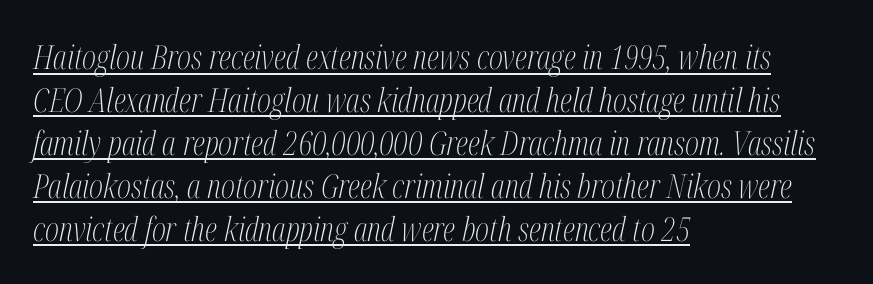
{"serif": "yes", "italic": "yes", "lean": "right", "slant_degrees": 12, "bold": "no", "weight": "light", "width": "condensed", "stroke_contrast": "medium", "x_height": "medium", "monospaced": "no", "underline": "yes", "align": "left", "line_spacing": "normal", "line_spacing_ratio": 1.3, "letter_spacing": "normal", "letter_spacing_em": 0.0, "glyph_px": 33}
